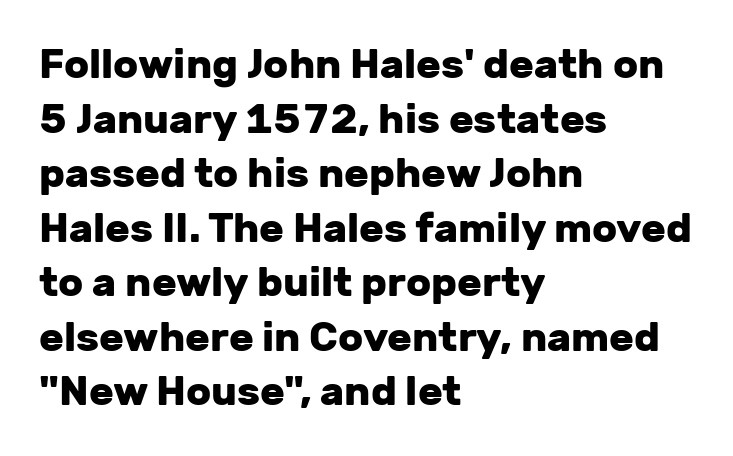
{"serif": "no", "italic": "no", "bold": "yes", "weight": "heavy", "width": "normal", "stroke_contrast": "low", "x_height": "medium", "monospaced": "no", "underline": "no", "align": "left", "line_spacing": "normal", "line_spacing_ratio": 1.33, "letter_spacing": "normal", "letter_spacing_em": 0.0, "glyph_px": 41}
